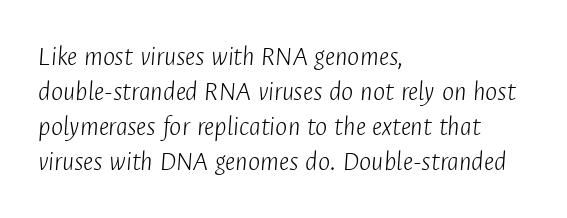
Q: Is the text bold? A: No.
Q: Is the text italic (slanted)? A: Yes, it leans right by about 4 degrees.
Q: Is the text underlined? A: No.
Q: How is the paragraph aligned? A: Left-aligned.
Q: Is the spacing between letters normal or unusually wide? A: Normal.
Q: Width (condensed, normal, or wide)? A: Condensed.
Q: Stroke contrast? A: Low.
Q: x-height? A: Medium.
Q: Monospaced? A: No.
